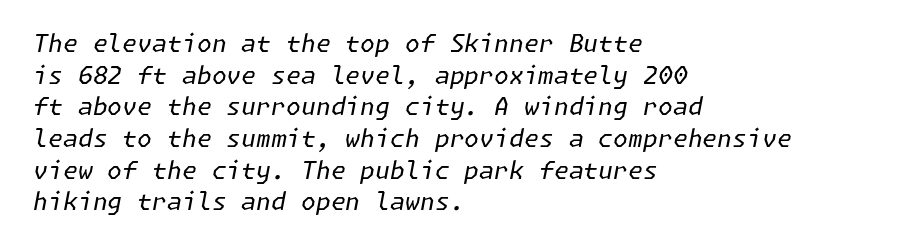
{"italic": "yes", "lean": "right", "slant_degrees": 11, "bold": "no", "underline": "no", "align": "left", "line_spacing": "normal", "line_spacing_ratio": 1.32, "letter_spacing": "normal", "letter_spacing_em": 0.0, "glyph_px": 24}
